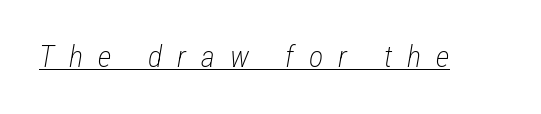
The image shows 30 px light, condensed type, italic (leaning right); set unusually wide letter spacing (+0.5 em), underlined; low stroke contrast and a medium x-height.
